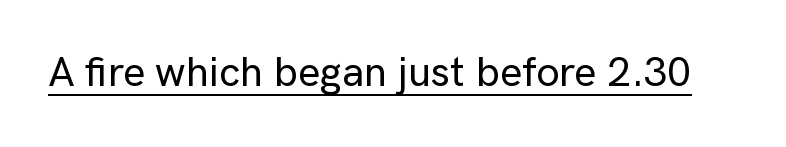
The image shows 42 px sans-serif type, upright; set normal letter spacing, underlined; low stroke contrast and a medium x-height.
